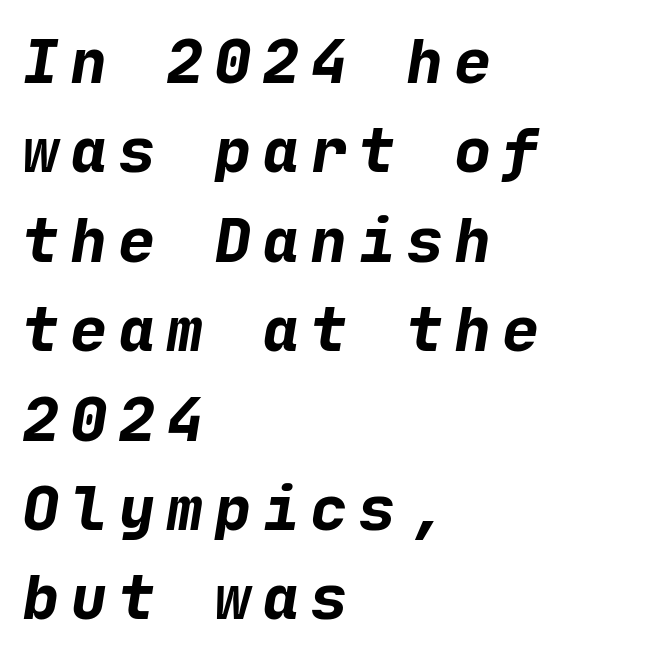
Plenty of ink on the page — the face is bold. The gaps between neighbouring characters are conspicuously large. Line starts are locked; line ends wander. This rendering features lettering with no underline. Quick note: interline space is typical.
